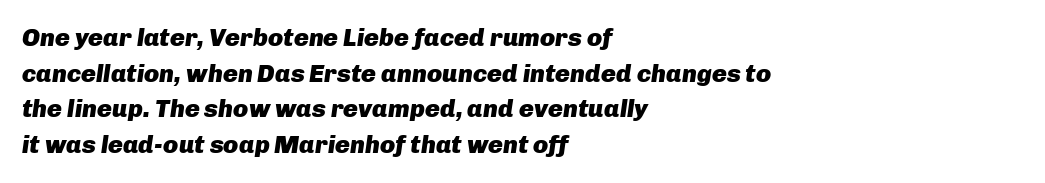
Q: Is the text bold? A: Yes.
Q: Is the text italic (slanted)? A: Yes, it leans right by about 8 degrees.
Q: Is the text underlined? A: No.
Q: How is the paragraph aligned? A: Left-aligned.
Q: Is the spacing between letters normal or unusually wide? A: Normal.
Q: Is the spacing between lines tight, normal or loose? A: Normal.
